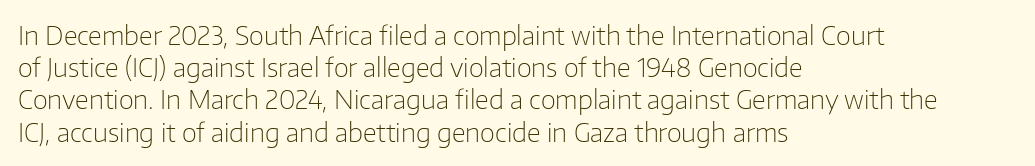
The image shows 26 px text type, upright; set left-aligned, line spacing 1.24x, normal letter spacing, not underlined.
